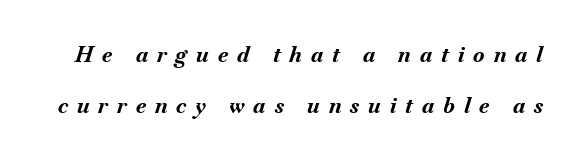
{"italic": "yes", "lean": "right", "slant_degrees": 18, "bold": "yes", "underline": "no", "line_spacing": "loose", "line_spacing_ratio": 2.43, "letter_spacing": "wide", "letter_spacing_em": 0.43, "glyph_px": 21}
